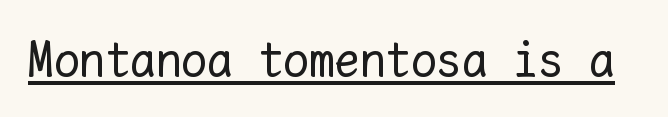
The image shows 51 px regular-weight type, upright, monospaced; set normal letter spacing, underlined; low stroke contrast and a medium x-height.
